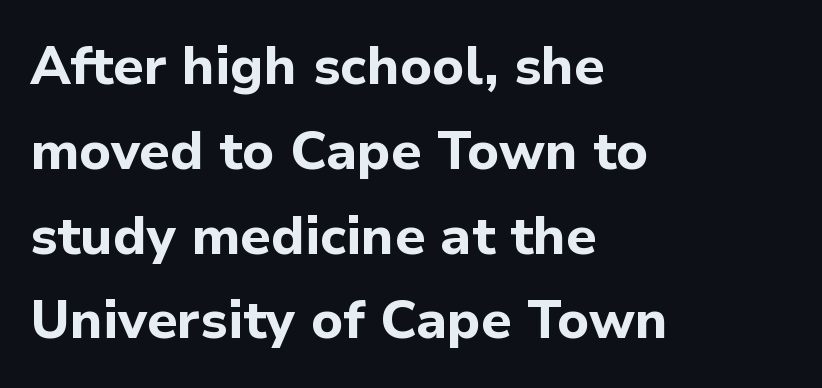
Q: Is the text bold? A: Yes.
Q: Is the text italic (slanted)? A: No, it is upright.
Q: Is the typeface a serif or a sans-serif typeface? A: Sans-serif.
Q: Is the text underlined? A: No.
Q: How is the paragraph aligned? A: Left-aligned.
Q: Is the spacing between letters normal or unusually wide? A: Normal.
Q: Is the spacing between lines tight, normal or loose? A: Normal.
Q: Width (condensed, normal, or wide)? A: Normal.
Q: Stroke contrast? A: Low.
Q: x-height? A: Medium.
Q: Monospaced? A: No.
